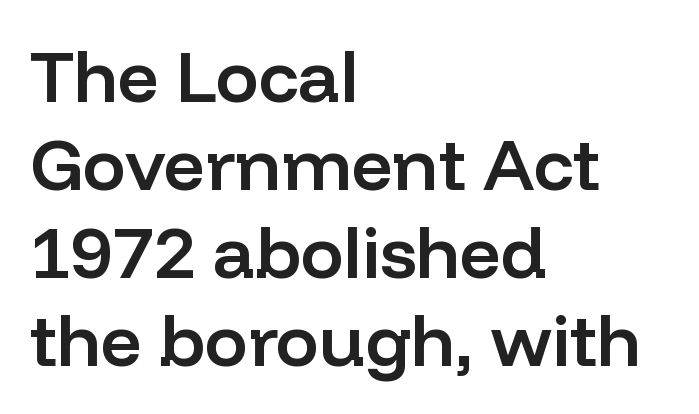
The image shows 72 px semibold sans-serif type, upright; set left-aligned, line spacing 1.22x, normal letter spacing, not underlined; low stroke contrast and a medium x-height.
